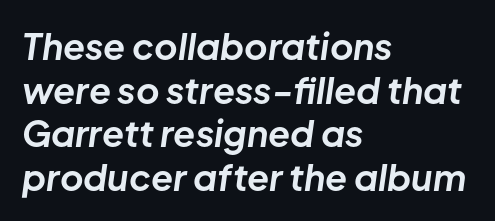
{"italic": "yes", "lean": "right", "slant_degrees": 8, "bold": "yes", "weight": "bold", "width": "normal", "stroke_contrast": "low", "x_height": "medium", "monospaced": "no", "underline": "no", "align": "left", "line_spacing_ratio": 1.21, "letter_spacing": "normal", "letter_spacing_em": 0.0, "glyph_px": 36}
